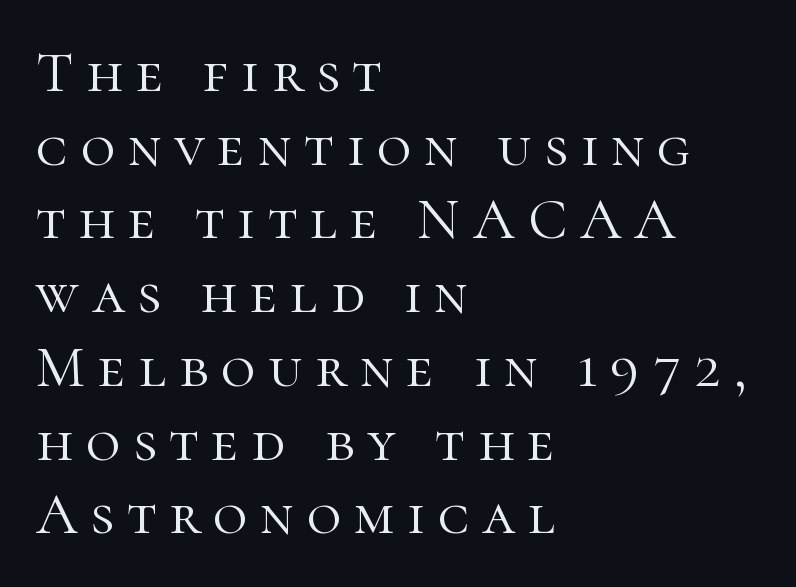
Letters have the restrained weight of plain body copy at most. The lines sit at an ordinary, default distance from one another. The setting favours the left margin, as ordinary paragraphs usually do. Descenders are the only things crossing below the line.
